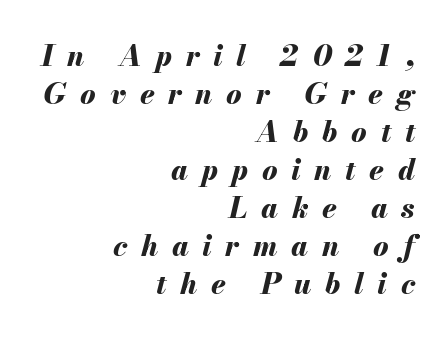
The image shows 29 px bold type, italic (leaning right); set right-aligned, normal line spacing (1.31x), unusually wide letter spacing (+0.47 em), not underlined; medium stroke contrast and a small x-height.
